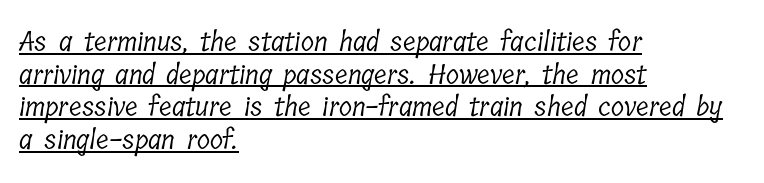
Q: Is the text bold? A: No.
Q: Is the text underlined? A: Yes.
Q: How is the paragraph aligned? A: Left-aligned.
Q: Is the spacing between letters normal or unusually wide? A: Normal.
